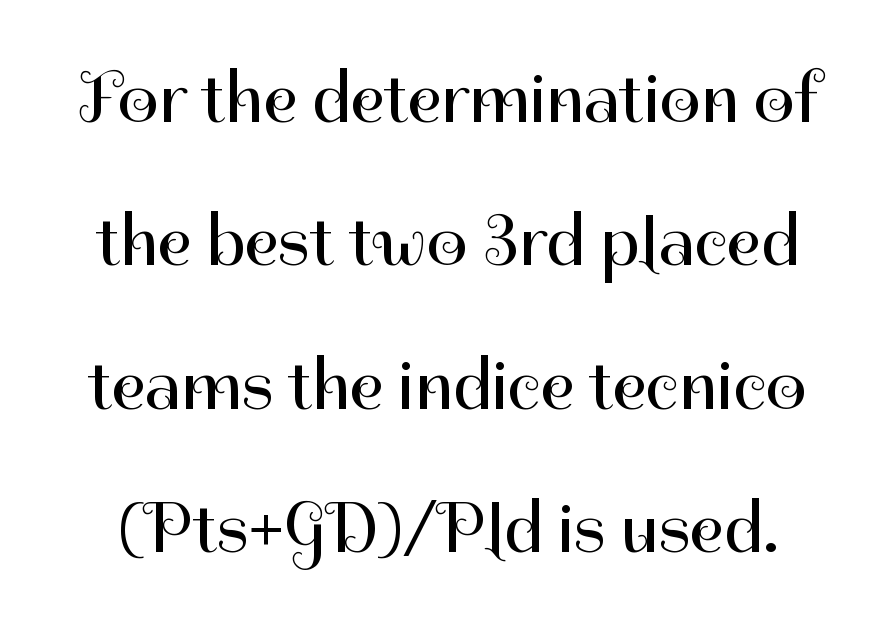
{"serif": "no", "italic": "no", "bold": "no", "weight": "regular", "width": "normal", "stroke_contrast": "high", "x_height": "medium", "monospaced": "no", "underline": "no", "line_spacing": "loose", "line_spacing_ratio": 1.99, "letter_spacing": "normal", "letter_spacing_em": 0.0, "glyph_px": 72}
